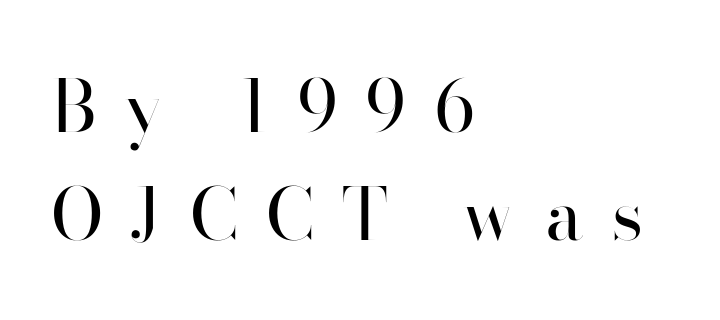
The image shows 72 px regular-weight sans-serif type, upright; set left-aligned, normal line spacing (1.5x), unusually wide letter spacing (+0.39 em), not underlined; high stroke contrast and a small x-height.
